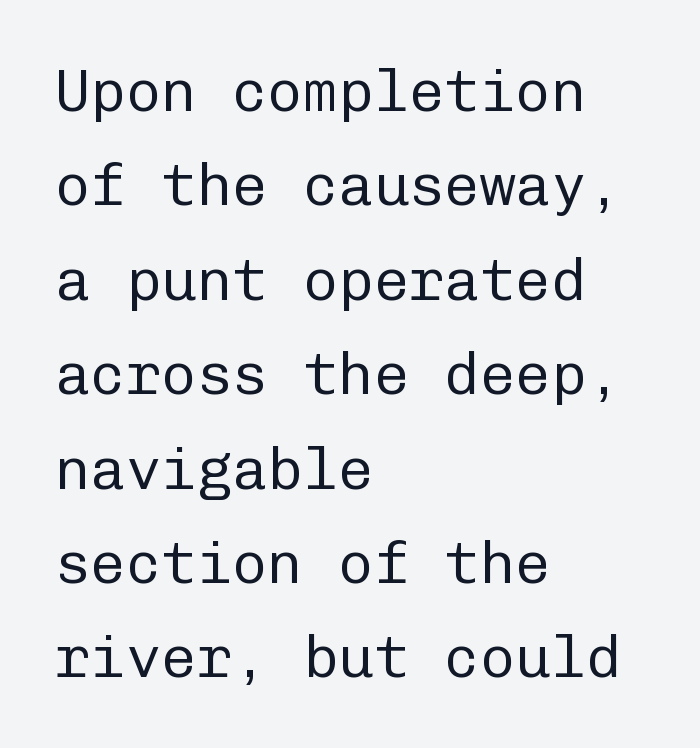
Q: Is the text bold? A: No.
Q: Is the text italic (slanted)? A: No, it is upright.
Q: Is the typeface a serif or a sans-serif typeface? A: Sans-serif.
Q: Is the text underlined? A: No.
Q: How is the paragraph aligned? A: Left-aligned.
Q: Is the spacing between letters normal or unusually wide? A: Normal.
Q: Is the spacing between lines tight, normal or loose? A: Normal.
Q: Width (condensed, normal, or wide)? A: Normal.
Q: Stroke contrast? A: Low.
Q: x-height? A: Medium.
Q: Monospaced? A: Yes.
